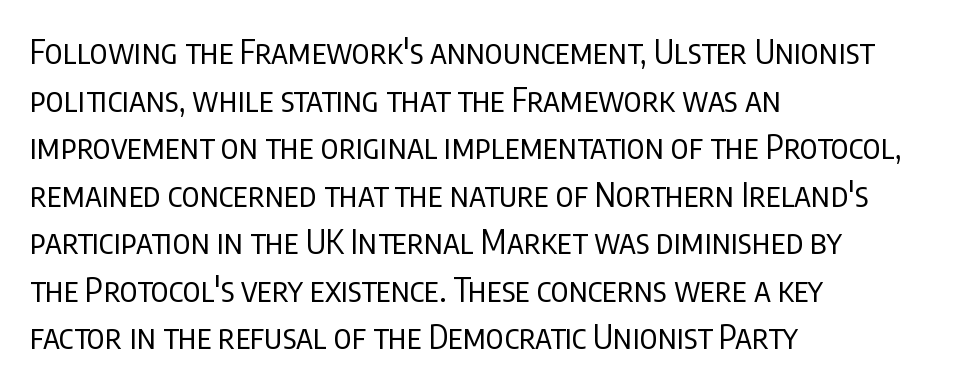
Stroke thickness stays within the range of a standard reading face or lighter. Left-aligned paragraph, ragged on the right. Each row of text sits above clean, open space. A sans-serif font was chosen for this passage. Proportional: the letters do not fall into vertical columns.
